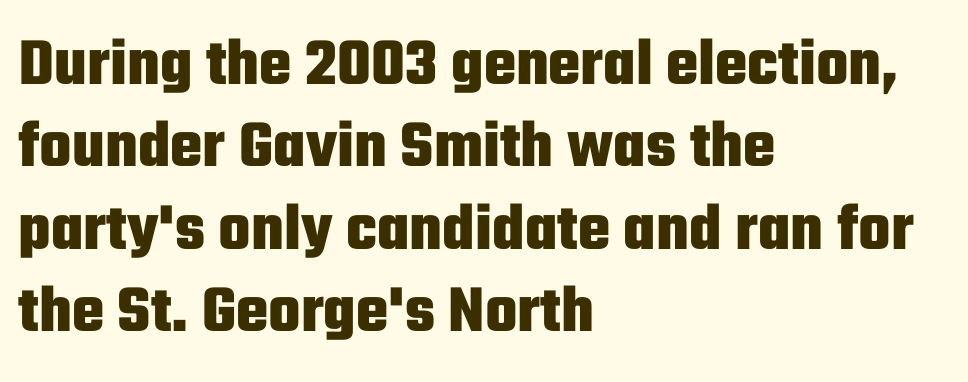
The image shows 68 px heavy, condensed sans-serif type, upright; set left-aligned, line spacing 1.21x, normal letter spacing, not underlined; low stroke contrast and a medium x-height.
